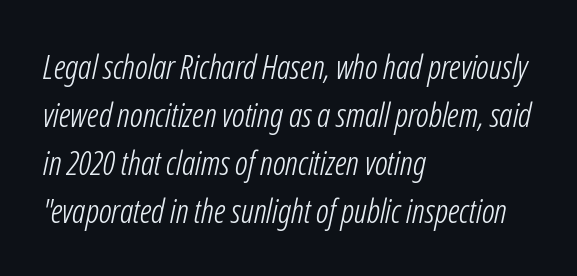
Q: Is the text bold? A: No.
Q: Is the text italic (slanted)? A: Yes, it leans right by about 12 degrees.
Q: Is the text underlined? A: No.
Q: How is the paragraph aligned? A: Left-aligned.
Q: Is the spacing between letters normal or unusually wide? A: Normal.
Q: Is the spacing between lines tight, normal or loose? A: Normal.
Q: Width (condensed, normal, or wide)? A: Condensed.
Q: Stroke contrast? A: Low.
Q: x-height? A: Medium.
Q: Monospaced? A: No.
